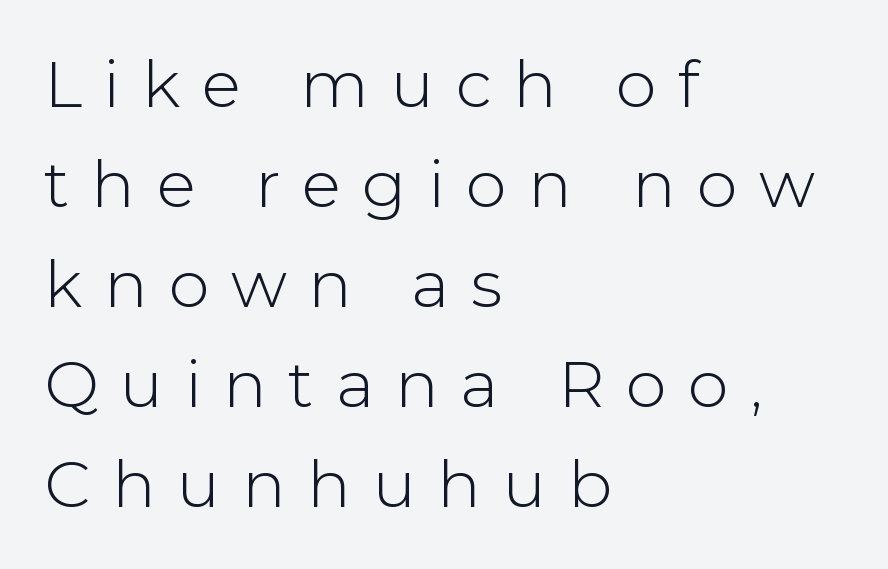
{"serif": "no", "italic": "no", "bold": "no", "weight": "light", "width": "normal", "stroke_contrast": "low", "x_height": "medium", "monospaced": "no", "underline": "no", "align": "left", "line_spacing": "normal", "line_spacing_ratio": 1.54, "letter_spacing": "wide", "letter_spacing_em": 0.33, "glyph_px": 65}
